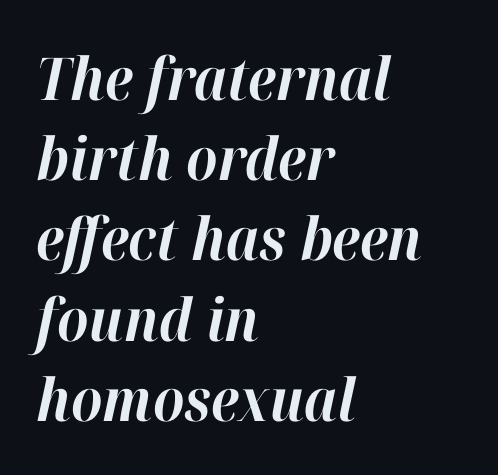
Q: Is the text bold? A: Yes.
Q: Is the text italic (slanted)? A: Yes, it leans right by about 12 degrees.
Q: Is the text underlined? A: No.
Q: How is the paragraph aligned? A: Left-aligned.
Q: Is the spacing between letters normal or unusually wide? A: Normal.
Q: Is the spacing between lines tight, normal or loose? A: Normal.
Q: Width (condensed, normal, or wide)? A: Normal.
Q: Stroke contrast? A: High.
Q: x-height? A: Medium.
Q: Monospaced? A: No.
